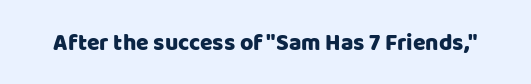
Q: Is the text italic (slanted)? A: No, it is upright.
Q: Is the text underlined? A: No.
Q: Is the spacing between letters normal or unusually wide? A: Normal.
